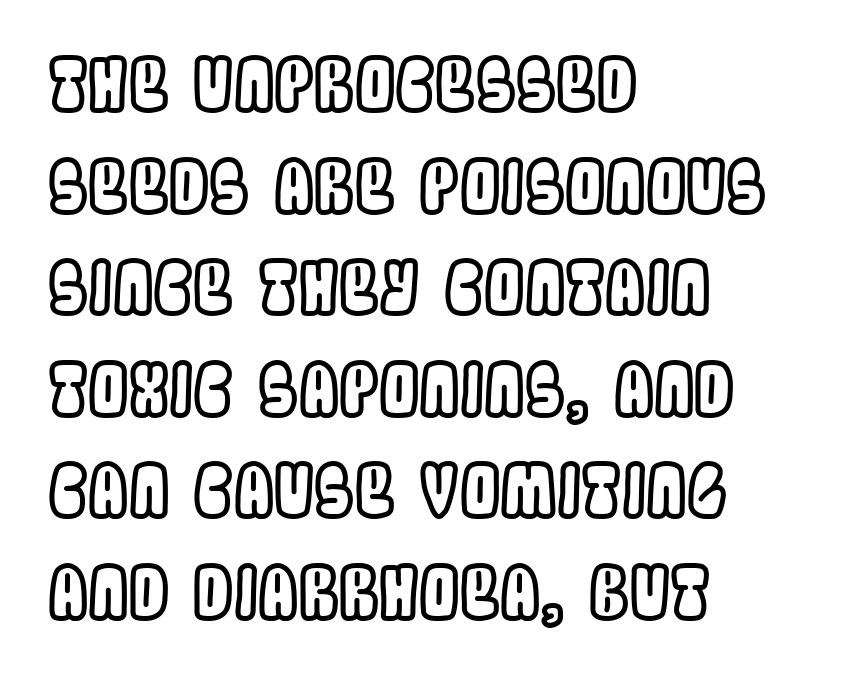
The image shows 72 px condensed type, upright; set left-aligned, normal line spacing (1.41x), normal letter spacing, not underlined; a large x-height.
